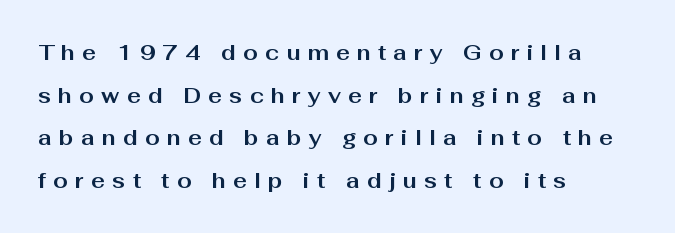
The image shows 21 px bold type, upright; set left-aligned, loose line spacing (2.03x), unusually wide letter spacing (+0.34 em), not underlined.
